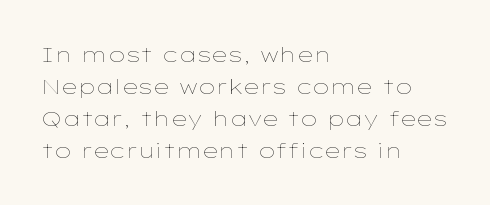
Q: Is the text bold? A: No.
Q: Is the text italic (slanted)? A: No, it is upright.
Q: Is the text underlined? A: No.
Q: How is the paragraph aligned? A: Left-aligned.
Q: Is the spacing between letters normal or unusually wide? A: Normal.
Q: Is the spacing between lines tight, normal or loose? A: Normal.
